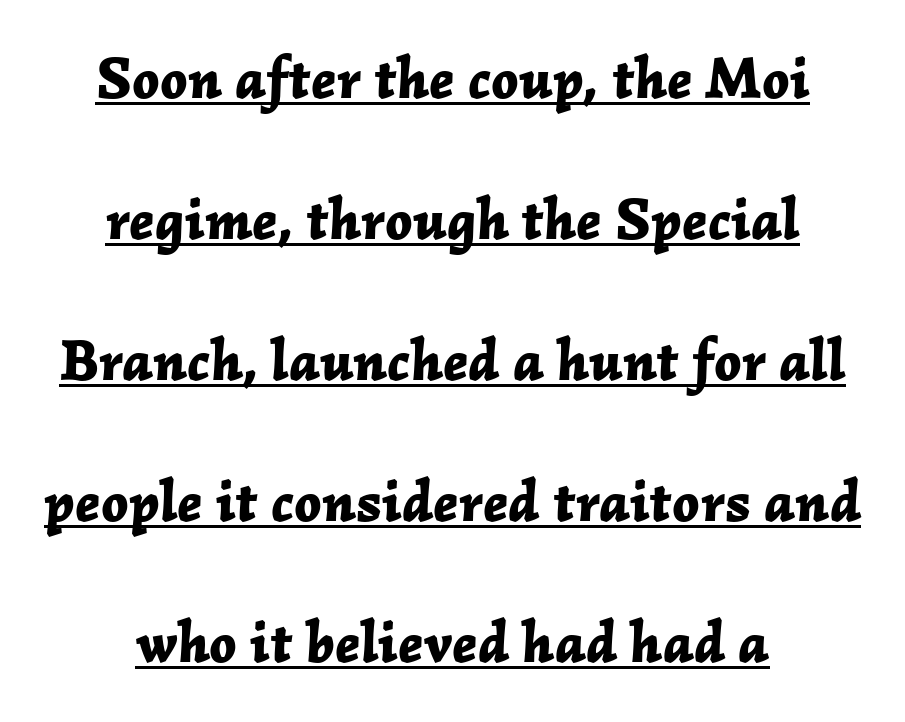
Q: Is the text bold? A: Yes.
Q: Is the text italic (slanted)? A: Yes, it leans right by about 2 degrees.
Q: Is the text underlined? A: Yes.
Q: How is the paragraph aligned? A: Centered.
Q: Is the spacing between letters normal or unusually wide? A: Normal.
Q: Is the spacing between lines tight, normal or loose? A: Loose.
Q: Width (condensed, normal, or wide)? A: Normal.
Q: Stroke contrast? A: Low.
Q: x-height? A: Medium.
Q: Monospaced? A: No.
